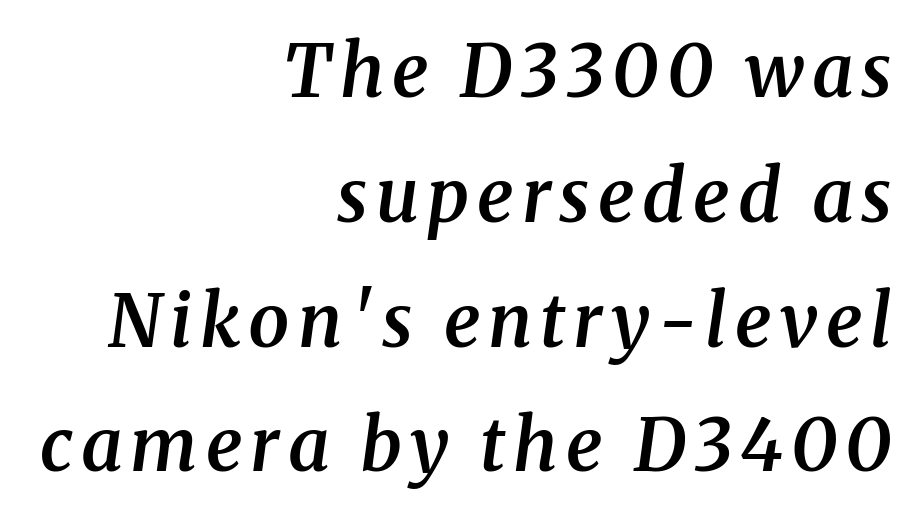
Q: Is the text bold? A: Semi-bold.
Q: Is the text italic (slanted)? A: Yes, it leans right by about 8 degrees.
Q: Is the typeface a serif or a sans-serif typeface? A: Serif.
Q: Is the text underlined? A: No.
Q: How is the paragraph aligned? A: Right-aligned.
Q: Width (condensed, normal, or wide)? A: Normal.
Q: Stroke contrast? A: Medium.
Q: x-height? A: Medium.
Q: Monospaced? A: No.
